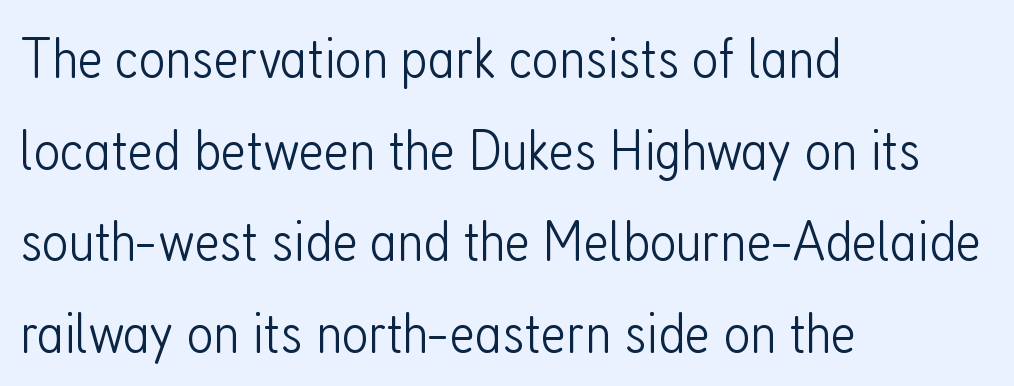
The image shows 58 px light, condensed sans-serif type, upright; set left-aligned, normal line spacing (1.58x), normal letter spacing, not underlined; low stroke contrast and a medium x-height.
